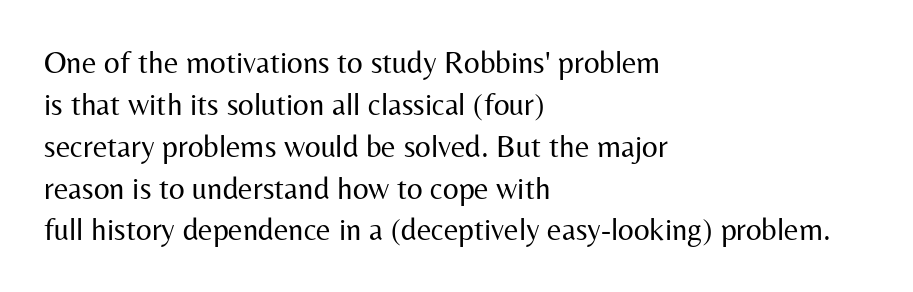
{"serif": "no", "italic": "no", "bold": "no", "weight": "regular", "width": "normal", "stroke_contrast": "medium", "x_height": "medium", "monospaced": "no", "underline": "no", "align": "left", "line_spacing": "normal", "line_spacing_ratio": 1.35, "letter_spacing": "normal", "letter_spacing_em": 0.0, "glyph_px": 31}
